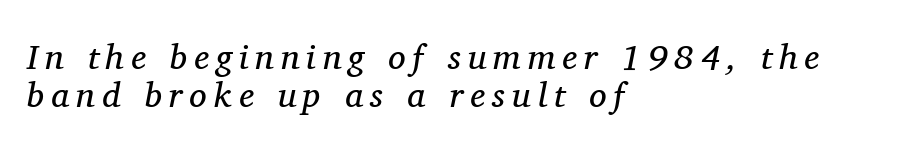
{"serif": "yes", "italic": "yes", "lean": "right", "slant_degrees": 11, "bold": "no", "weight": "regular", "width": "normal", "stroke_contrast": "medium", "x_height": "medium", "monospaced": "no", "underline": "no", "align": "left", "line_spacing": "tight", "line_spacing_ratio": 1.08, "letter_spacing": "wide", "letter_spacing_em": 0.2, "glyph_px": 35}
